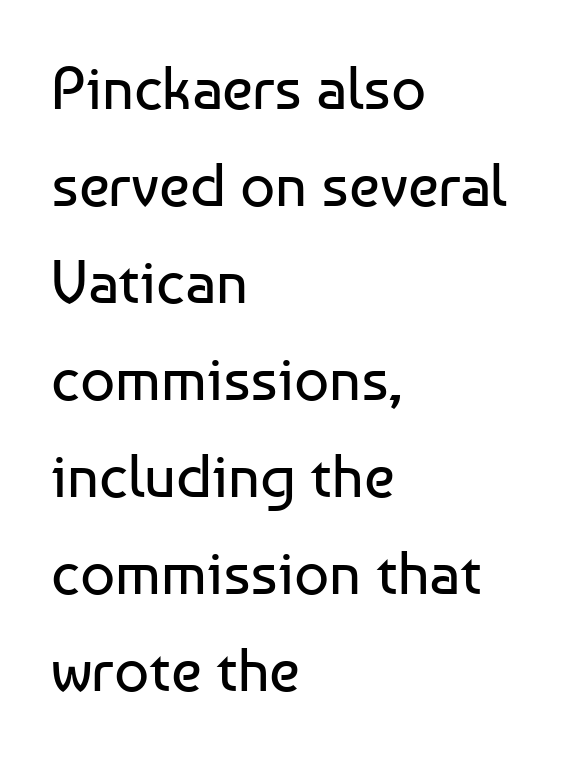
{"serif": "no", "italic": "no", "bold": "no", "weight": "regular", "width": "normal", "stroke_contrast": "low", "x_height": "medium", "monospaced": "no", "underline": "no", "align": "left", "line_spacing": "normal", "line_spacing_ratio": 1.59, "letter_spacing": "normal", "letter_spacing_em": 0.0, "glyph_px": 61}
